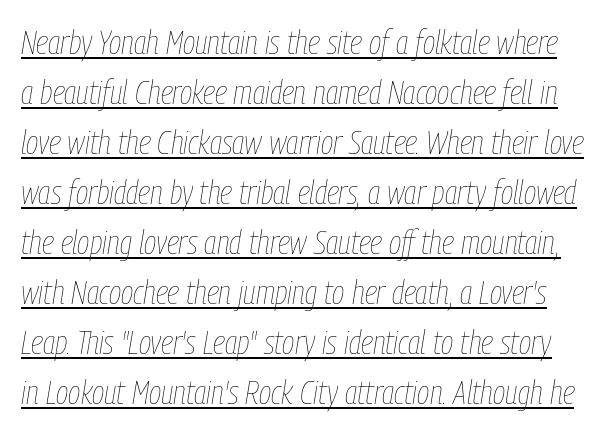
Beneath each row of characters lies a ruled line. Reading down the column, the eye jumps a familiar distance to each next line. Proportional: the letters do not fall into vertical columns. This rendering leaves character spacing at its baseline value.
